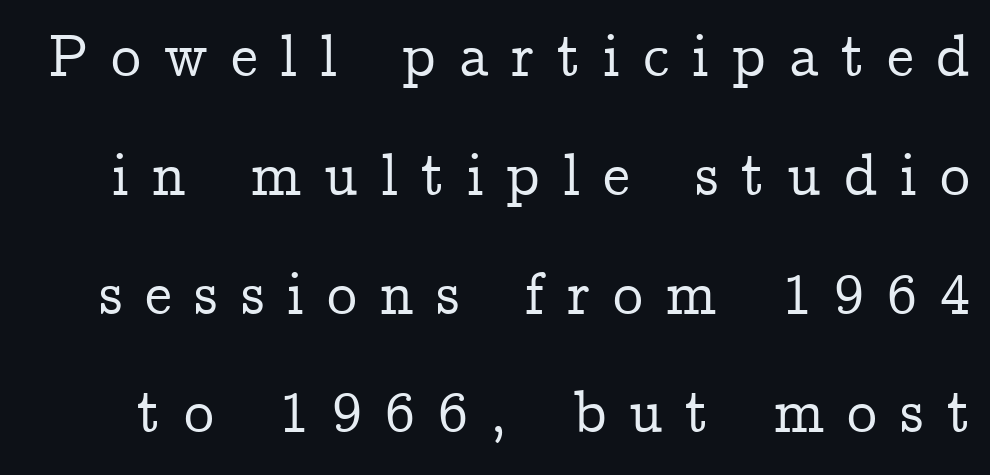
The image shows 60 px serif type, upright; set loose line spacing (1.98x), unusually wide letter spacing (+0.38 em), not underlined; low stroke contrast and a medium x-height.
